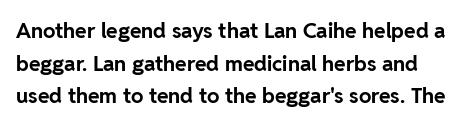
{"italic": "no", "bold": "yes", "underline": "no", "line_spacing": "normal", "line_spacing_ratio": 1.55, "letter_spacing": "normal", "letter_spacing_em": 0.0, "glyph_px": 21}
